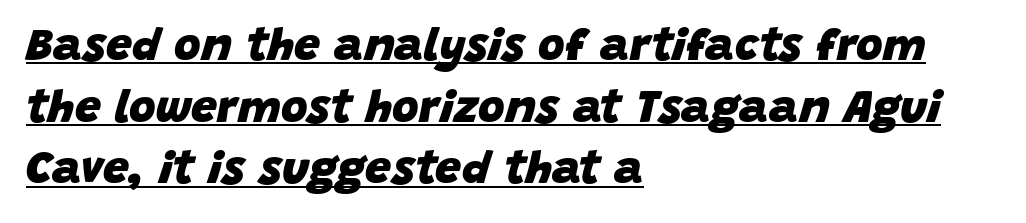
The vertical gap from one line to the next is medium. Varying glyph widths throughout — classic text-font behaviour. Casual observation: everything's shoved over to the left. Tall strokes in this sample are angled rather than plumb. Pretty heavy lettering here — definitely bold. Like a heading marked for emphasis, these lines bear an underscore.
